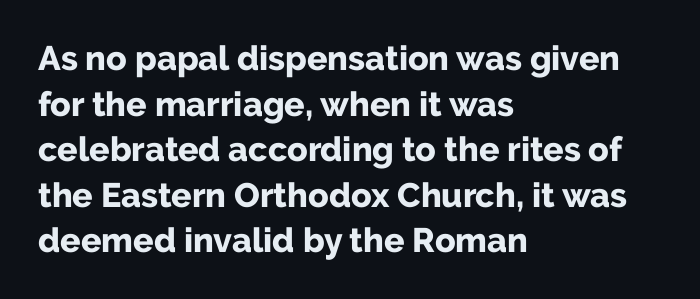
Every character sits straight up, as roman type does. The rendering uses natural spacing where letterforms have individual widths. What kind of face is this? One without serifs — a sans. How are the letters spaced? Ordinarily, with no added tracking. Whoever set this chose a conventional vertical rhythm.
